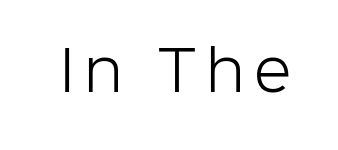
{"serif": "no", "italic": "no", "bold": "no", "weight": "light", "width": "normal", "stroke_contrast": "low", "x_height": "medium", "monospaced": "no", "underline": "no", "glyph_px": 55}
